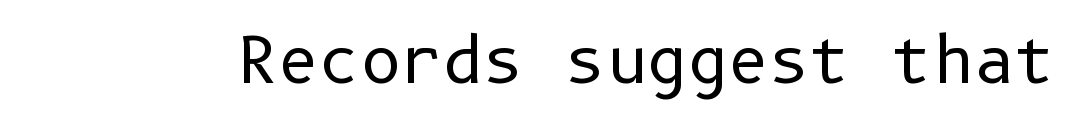
The image shows 63 px regular-weight sans-serif type, upright; set normal letter spacing, not underlined; low stroke contrast and a medium x-height.
